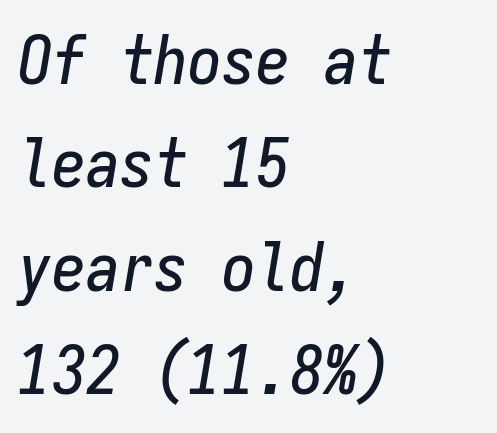
{"italic": "yes", "lean": "right", "slant_degrees": 9, "width": "condensed", "stroke_contrast": "low", "x_height": "medium", "monospaced": "yes", "underline": "no", "align": "left", "line_spacing": "normal", "line_spacing_ratio": 1.52, "letter_spacing": "normal", "letter_spacing_em": 0.0, "glyph_px": 68}
